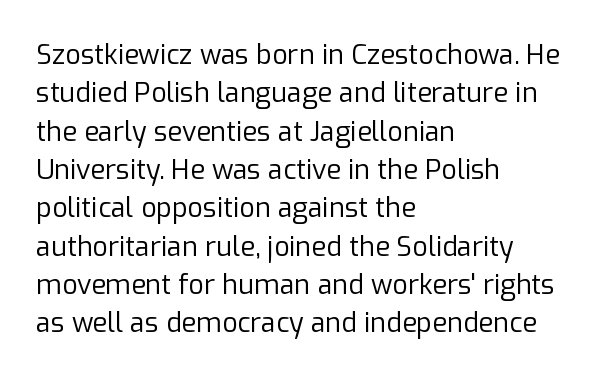
{"italic": "no", "bold": "no", "underline": "no", "align": "left", "line_spacing": "normal", "line_spacing_ratio": 1.42, "letter_spacing": "normal", "letter_spacing_em": 0.0, "glyph_px": 27}
